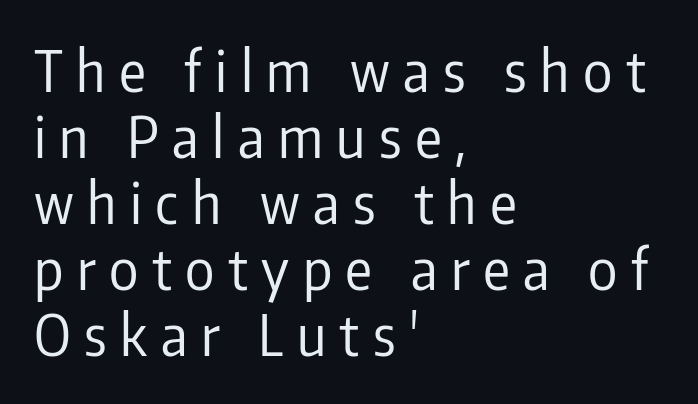
The image shows 56 px regular-weight, condensed sans-serif type, upright; set left-aligned, line spacing 1.18x, unusually wide letter spacing (+0.24 em), not underlined; low stroke contrast and a medium x-height.
